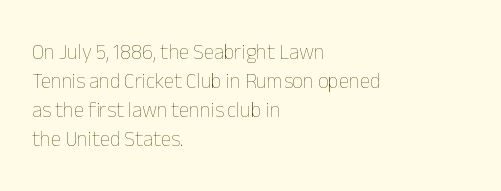
{"italic": "no", "bold": "no", "underline": "no", "align": "left", "line_spacing": "normal", "line_spacing_ratio": 1.38, "letter_spacing": "normal", "letter_spacing_em": 0.0, "glyph_px": 21}
